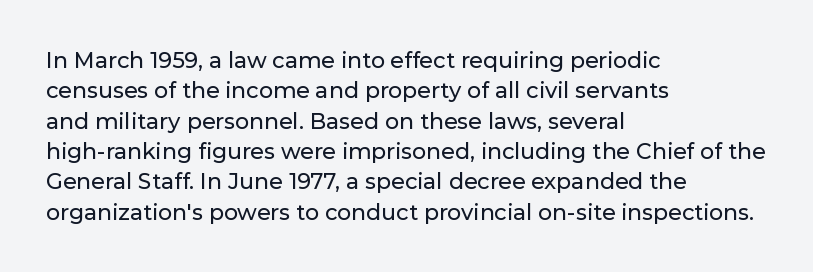
Q: Is the text italic (slanted)? A: No, it is upright.
Q: Is the text underlined? A: No.
Q: How is the paragraph aligned? A: Left-aligned.
Q: Is the spacing between letters normal or unusually wide? A: Normal.
Q: Is the spacing between lines tight, normal or loose? A: Normal.
